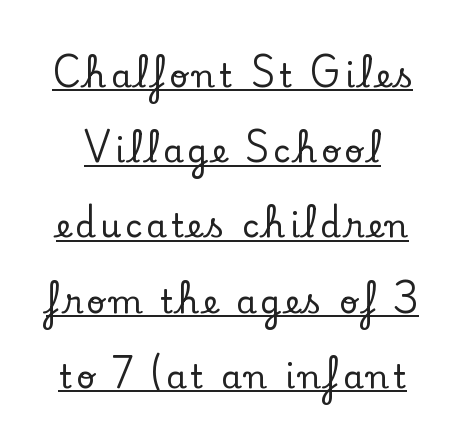
The image shows 33 px text type, upright; set loose line spacing (2.28x), underlined; low stroke contrast and a small x-height.
